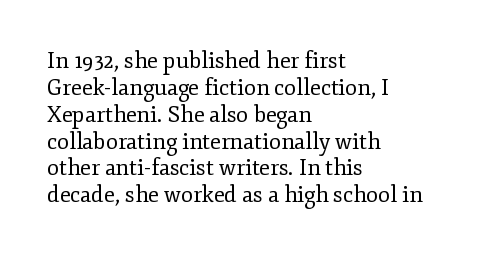
The image shows 22 px text type, upright; set left-aligned, line spacing 1.22x, normal letter spacing, not underlined.
